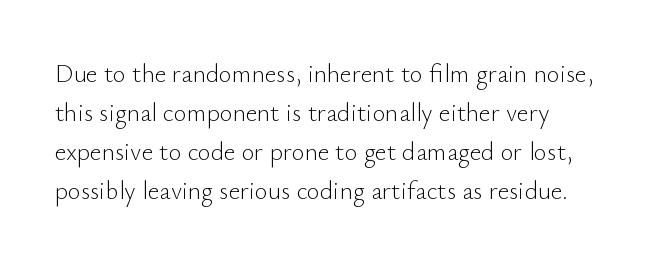
The space between consecutive lines is moderate. In terms of letterspacing, this is plain default setting. This rendering features lettering with no underline. Is the stroke heavy? The answer is a plain regular-or-lighter.
